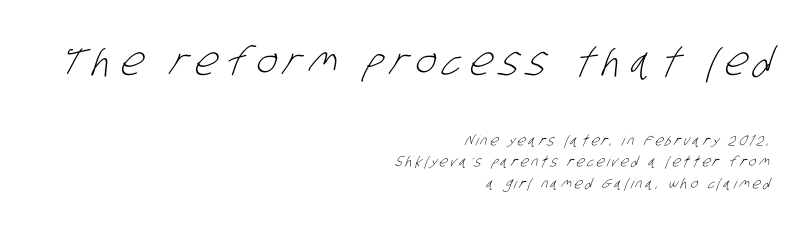
{"serif": "no", "bold": "no", "weight": "light", "width": "condensed", "stroke_contrast": "low", "x_height": "large", "monospaced": "no", "underline": "no", "align": "right", "line_spacing": "normal", "line_spacing_ratio": 1.53, "letter_spacing": "wide", "letter_spacing_em": 0.21, "larger_block": "first", "size_ratio": 2.79, "glyph_px": 39}
